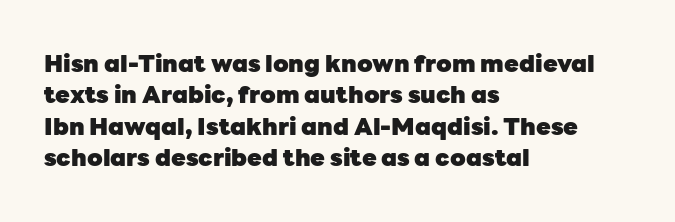
{"italic": "no", "bold": "yes", "underline": "no", "align": "left", "line_spacing": "normal", "line_spacing_ratio": 1.31, "letter_spacing": "normal", "letter_spacing_em": 0.0, "glyph_px": 24}
